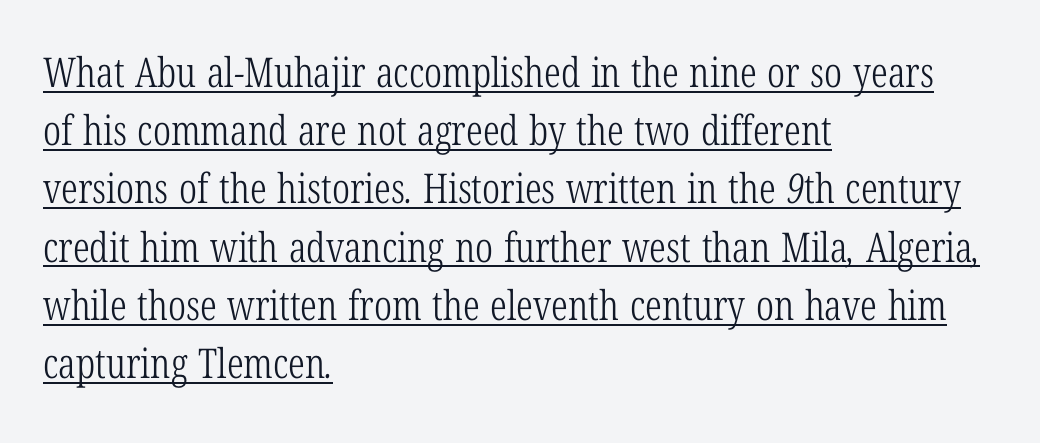
The image shows 41 px light, condensed serif type; set left-aligned, normal line spacing (1.42x), normal letter spacing, underlined; low stroke contrast and a medium x-height.
